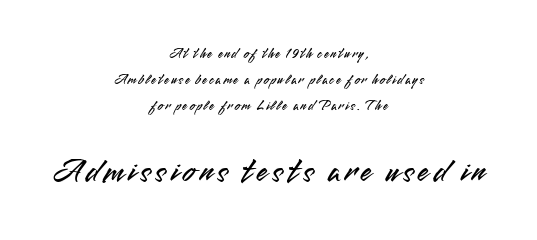
The image shows 33 px sans-serif type; set centered, line spacing 1.87x, not underlined; the second (bottom) block is 2.36x larger; medium stroke contrast and a small x-height.
